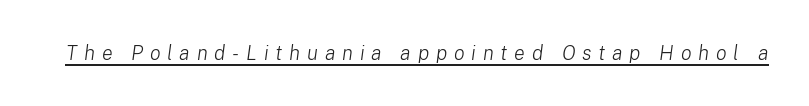
How are the letters spaced? Widely, with obvious added tracking. Caption: lettering with a line underneath. Designer's note — italics engaged. A quiet, ordinary-to-light weight characterises the typeface.
